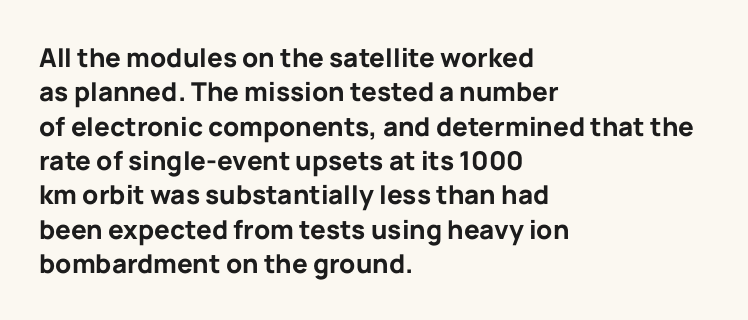
{"italic": "no", "bold": "yes", "underline": "no", "align": "left", "line_spacing": "normal", "line_spacing_ratio": 1.32, "letter_spacing": "normal", "letter_spacing_em": 0.0, "glyph_px": 26}
